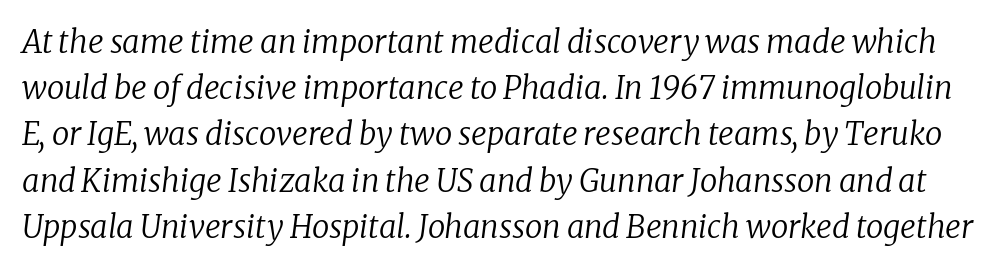
Spacing verdict: proportional, widths tailored to each character. Slant detected: the letters are inclined. The zone under the glyphs is completely vacant. Heaviness? Minimal to ordinary, like unemphasized prose. Yep, those are serifs on the letters. Default kerning and tracking; the words read as compact shapes.
